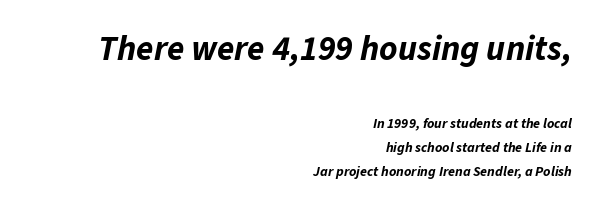
Q: Is the text bold? A: Yes.
Q: Is the text italic (slanted)? A: Yes, it leans right by about 11 degrees.
Q: Is the text underlined? A: No.
Q: How is the paragraph aligned? A: Right-aligned.
Q: Is the spacing between letters normal or unusually wide? A: Normal.
Q: Which block of text is set in a larger size, the first (top) or the second (bottom)? A: The first (top) one.
Q: Width (condensed, normal, or wide)? A: Normal.
Q: Stroke contrast? A: Low.
Q: x-height? A: Medium.
Q: Monospaced? A: No.
